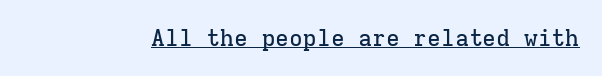
{"italic": "no", "underline": "yes", "letter_spacing": "normal", "letter_spacing_em": 0.0, "glyph_px": 23}
